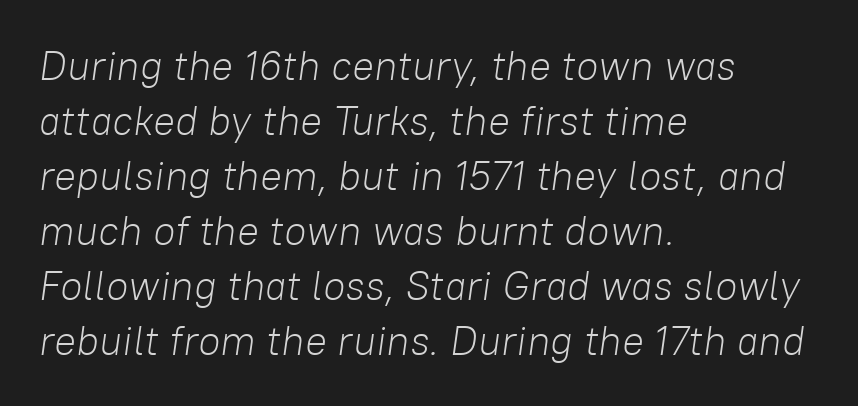
Q: Is the text bold? A: No.
Q: Is the text italic (slanted)? A: Yes, it leans right by about 8 degrees.
Q: Is the text underlined? A: No.
Q: How is the paragraph aligned? A: Left-aligned.
Q: Is the spacing between letters normal or unusually wide? A: Normal.
Q: Is the spacing between lines tight, normal or loose? A: Normal.
Q: Width (condensed, normal, or wide)? A: Normal.
Q: Stroke contrast? A: Low.
Q: x-height? A: Medium.
Q: Monospaced? A: No.
